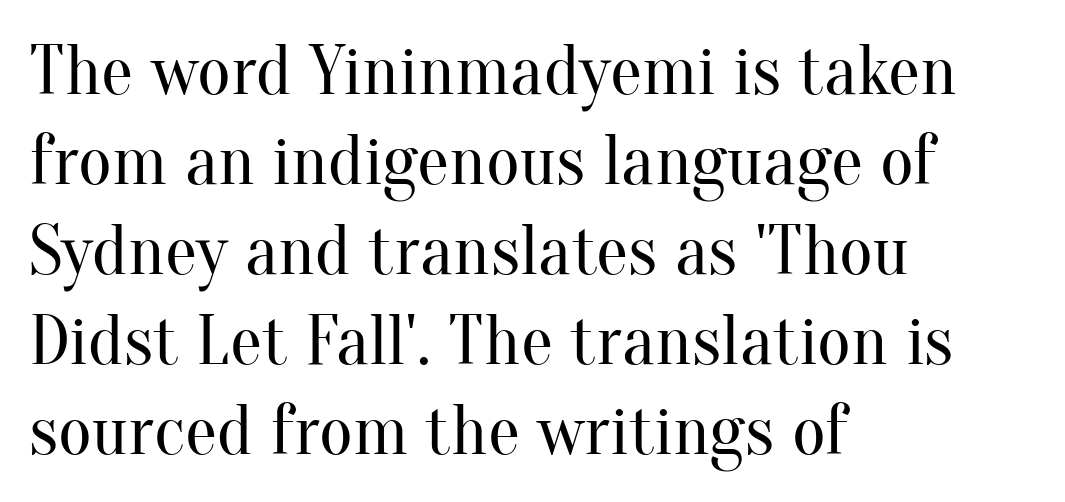
{"serif": "yes", "italic": "no", "bold": "no", "weight": "regular", "width": "normal", "stroke_contrast": "medium", "x_height": "small", "monospaced": "no", "underline": "no", "align": "left", "line_spacing": "normal", "line_spacing_ratio": 1.25, "letter_spacing": "normal", "letter_spacing_em": 0.0, "glyph_px": 72}
